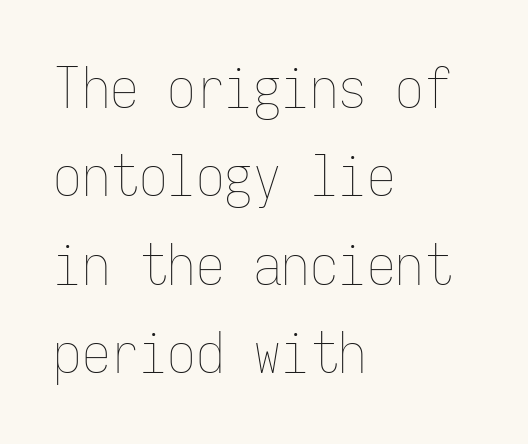
Q: Is the text bold? A: No.
Q: Is the text italic (slanted)? A: No, it is upright.
Q: Is the text underlined? A: No.
Q: How is the paragraph aligned? A: Left-aligned.
Q: Is the spacing between letters normal or unusually wide? A: Normal.
Q: Is the spacing between lines tight, normal or loose? A: Normal.
Q: Width (condensed, normal, or wide)? A: Condensed.
Q: Stroke contrast? A: Low.
Q: x-height? A: Medium.
Q: Monospaced? A: Yes.
